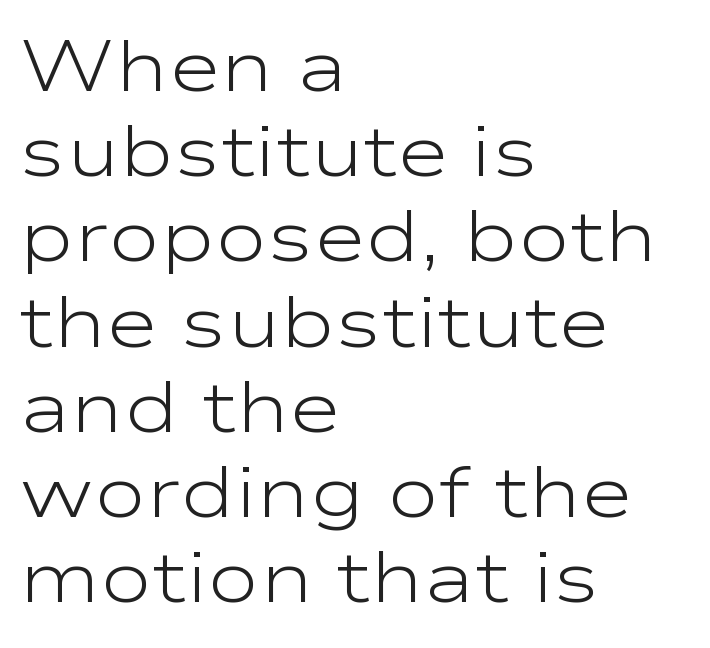
Letter spacing: default. One-word summary of the alignment: left. Ink coverage per letter is moderate at most. No italicization has been applied; the sample stays upright. Does the type have serifs? No, each stem ends abruptly. Just letters on the line, the space beneath them empty.
